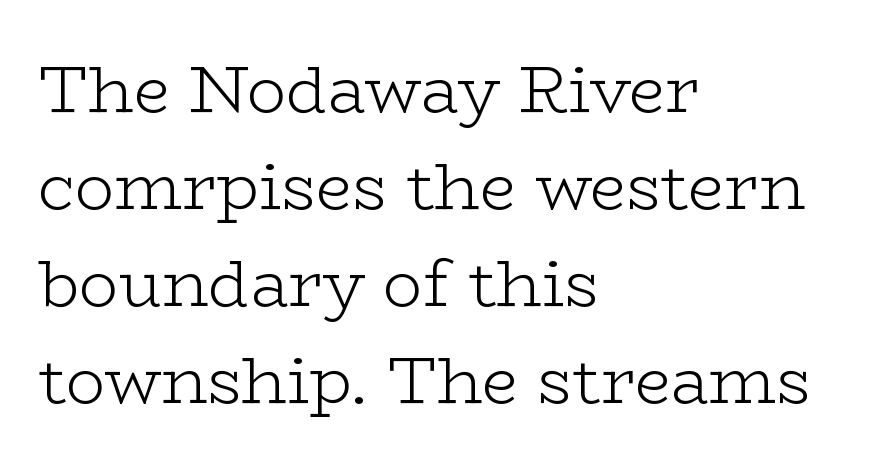
Q: Is the text bold? A: No.
Q: Is the text italic (slanted)? A: No, it is upright.
Q: Is the typeface a serif or a sans-serif typeface? A: Serif.
Q: Is the text underlined? A: No.
Q: How is the paragraph aligned? A: Left-aligned.
Q: Is the spacing between letters normal or unusually wide? A: Normal.
Q: Is the spacing between lines tight, normal or loose? A: Normal.
Q: Width (condensed, normal, or wide)? A: Wide.
Q: Stroke contrast? A: Low.
Q: x-height? A: Medium.
Q: Monospaced? A: No.
